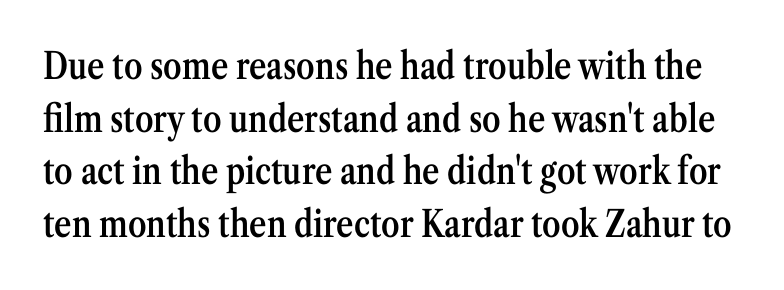
The image shows 37 px semibold, condensed serif type, upright; set normal line spacing (1.42x), normal letter spacing, not underlined; medium stroke contrast and a medium x-height.
